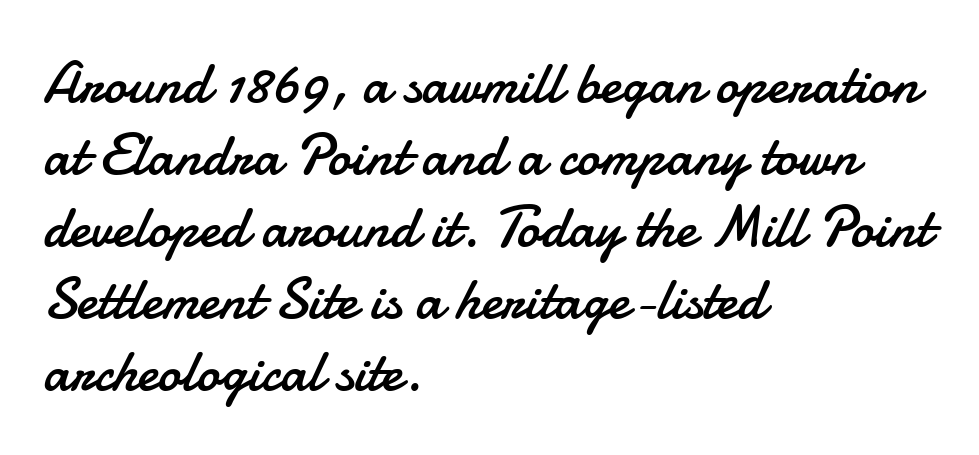
The letters sit at their default tracking, neither squeezed nor spread. On a weight scale, this lands at 450 or below. These lines are rendered in a variable-pitch font. Only glyphs here, with clear space below each row.
